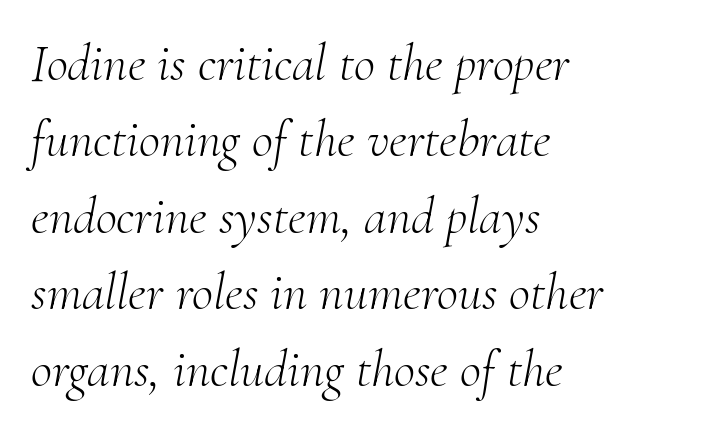
{"serif": "yes", "italic": "yes", "lean": "right", "slant_degrees": 10, "bold": "no", "weight": "light", "width": "normal", "stroke_contrast": "medium", "x_height": "small", "monospaced": "no", "underline": "no", "align": "left", "line_spacing": "normal", "line_spacing_ratio": 1.47, "letter_spacing": "normal", "letter_spacing_em": 0.0, "glyph_px": 52}
